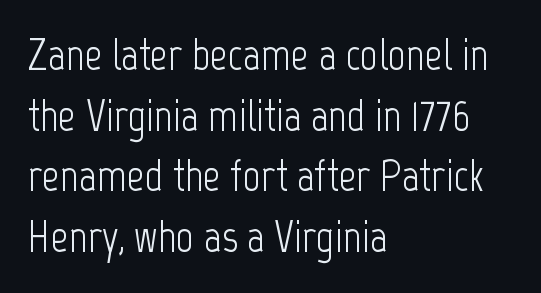
Weight class: somewhere from thin through regular. Students, observe: this is what conventionally led text looks like. Is this a sans? Yes — the strokes have no serifs. Horizontal alignment here is leftward, the default for most running prose. The lettering holds an erect, upright posture throughout.
